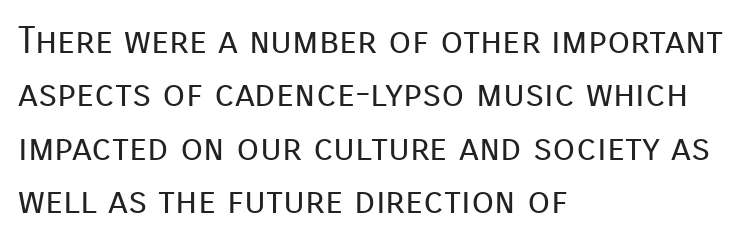
{"serif": "no", "italic": "no", "bold": "no", "weight": "regular", "width": "normal", "stroke_contrast": "low", "x_height": "medium", "monospaced": "no", "underline": "no", "align": "left", "line_spacing": "normal", "line_spacing_ratio": 1.44, "letter_spacing": "normal", "letter_spacing_em": 0.0, "glyph_px": 37}
